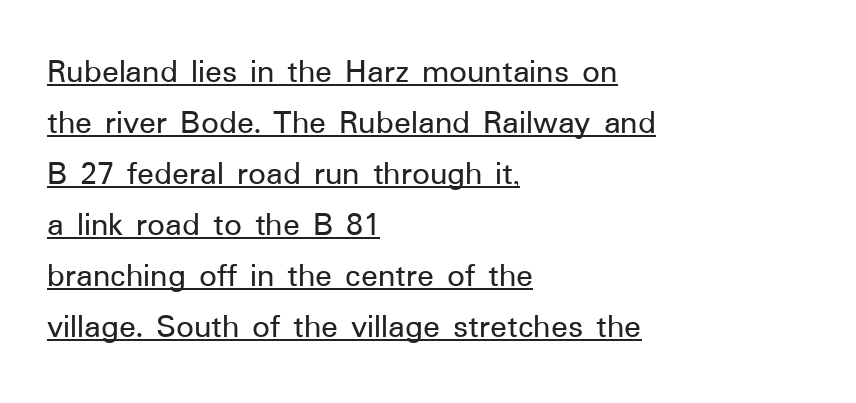
Q: Is the text italic (slanted)? A: No, it is upright.
Q: Is the typeface a serif or a sans-serif typeface? A: Sans-serif.
Q: Is the text underlined? A: Yes.
Q: How is the paragraph aligned? A: Left-aligned.
Q: Is the spacing between letters normal or unusually wide? A: Normal.
Q: Is the spacing between lines tight, normal or loose? A: Normal.
Q: Width (condensed, normal, or wide)? A: Normal.
Q: Stroke contrast? A: Low.
Q: x-height? A: Medium.
Q: Monospaced? A: No.
